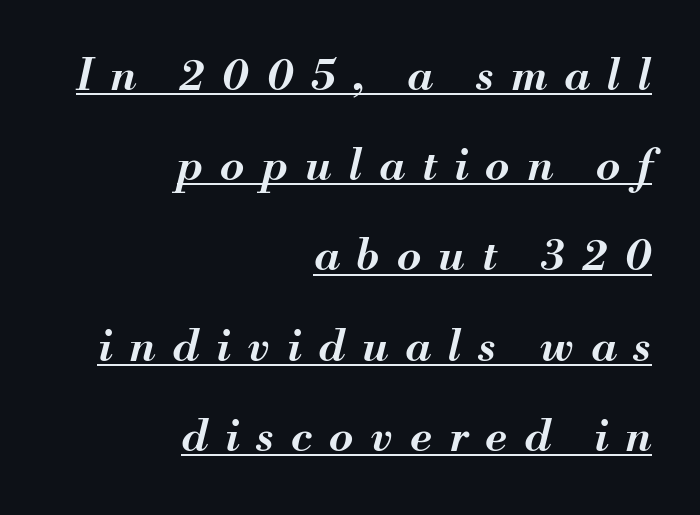
Q: Is the text bold? A: Semi-bold.
Q: Is the text italic (slanted)? A: Yes, it leans right by about 13 degrees.
Q: Is the text underlined? A: Yes.
Q: How is the paragraph aligned? A: Right-aligned.
Q: Is the spacing between letters normal or unusually wide? A: Unusually wide.
Q: Is the spacing between lines tight, normal or loose? A: Loose.
Q: Width (condensed, normal, or wide)? A: Normal.
Q: Stroke contrast? A: Medium.
Q: x-height? A: Small.
Q: Monospaced? A: No.
